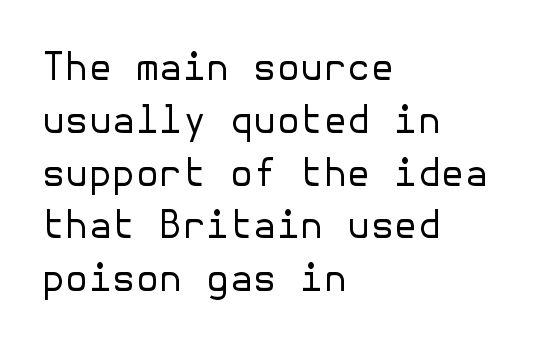
The image shows 38 px regular-weight sans-serif type, upright; set left-aligned, normal line spacing (1.39x), normal letter spacing, not underlined; low stroke contrast and a medium x-height.
